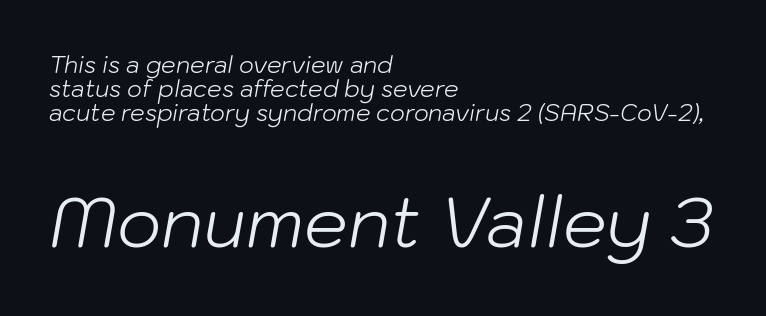
Q: Is the text bold? A: No.
Q: Is the text italic (slanted)? A: Yes, it leans right by about 10 degrees.
Q: Is the text underlined? A: No.
Q: How is the paragraph aligned? A: Left-aligned.
Q: Is the spacing between letters normal or unusually wide? A: Normal.
Q: Is the spacing between lines tight, normal or loose? A: Tight.
Q: Which block of text is set in a larger size, the first (top) or the second (bottom)? A: The second (bottom) one.
Q: Width (condensed, normal, or wide)? A: Normal.
Q: Stroke contrast? A: Low.
Q: x-height? A: Medium.
Q: Monospaced? A: No.
